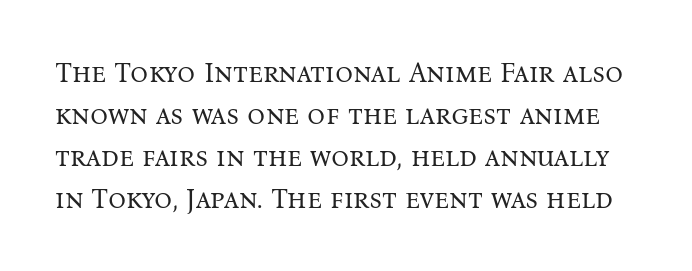
The image shows 28 px regular-weight serif type, upright; set normal line spacing (1.5x), normal letter spacing, not underlined; medium stroke contrast and a medium x-height.
